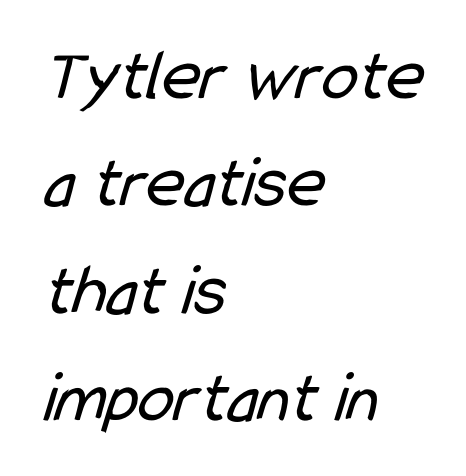
Q: Is the text bold? A: No.
Q: Is the typeface a serif or a sans-serif typeface? A: Sans-serif.
Q: Is the text underlined? A: No.
Q: How is the paragraph aligned? A: Left-aligned.
Q: Is the spacing between letters normal or unusually wide? A: Normal.
Q: Is the spacing between lines tight, normal or loose? A: Normal.
Q: Width (condensed, normal, or wide)? A: Condensed.
Q: Stroke contrast? A: Low.
Q: x-height? A: Medium.
Q: Monospaced? A: No.
